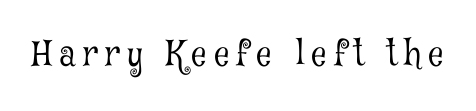
Q: Is the text bold? A: No.
Q: Is the text italic (slanted)? A: No, it is upright.
Q: Is the typeface a serif or a sans-serif typeface? A: Serif.
Q: Is the text underlined? A: No.
Q: Is the spacing between letters normal or unusually wide? A: Unusually wide.
Q: Width (condensed, normal, or wide)? A: Condensed.
Q: Stroke contrast? A: Low.
Q: x-height? A: Medium.
Q: Monospaced? A: No.
